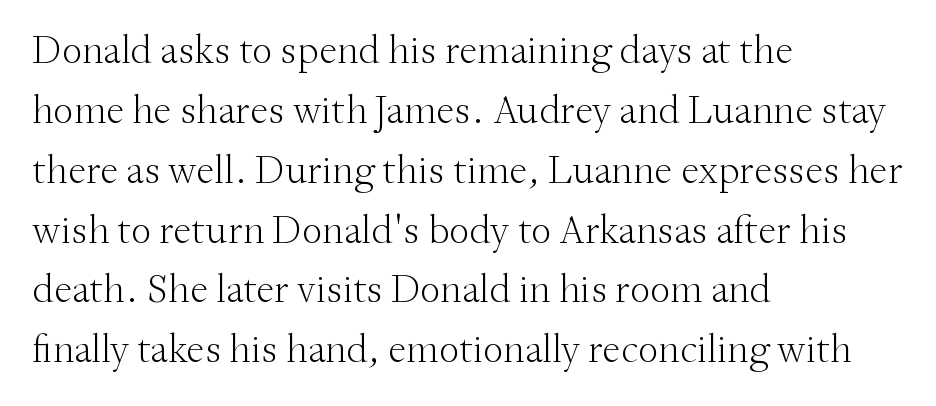
Q: Is the text bold? A: No.
Q: Is the text italic (slanted)? A: No, it is upright.
Q: Is the typeface a serif or a sans-serif typeface? A: Serif.
Q: Is the text underlined? A: No.
Q: How is the paragraph aligned? A: Left-aligned.
Q: Is the spacing between letters normal or unusually wide? A: Normal.
Q: Is the spacing between lines tight, normal or loose? A: Normal.
Q: Width (condensed, normal, or wide)? A: Normal.
Q: Stroke contrast? A: Medium.
Q: x-height? A: Small.
Q: Monospaced? A: No.
